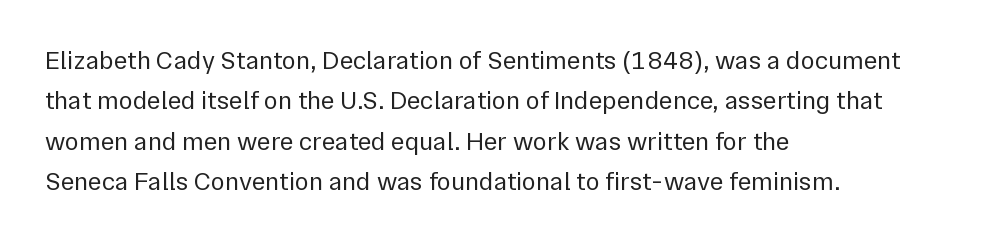
Q: Is the text bold? A: No.
Q: Is the text italic (slanted)? A: No, it is upright.
Q: Is the text underlined? A: No.
Q: How is the paragraph aligned? A: Left-aligned.
Q: Is the spacing between letters normal or unusually wide? A: Normal.
Q: Is the spacing between lines tight, normal or loose? A: Normal.
